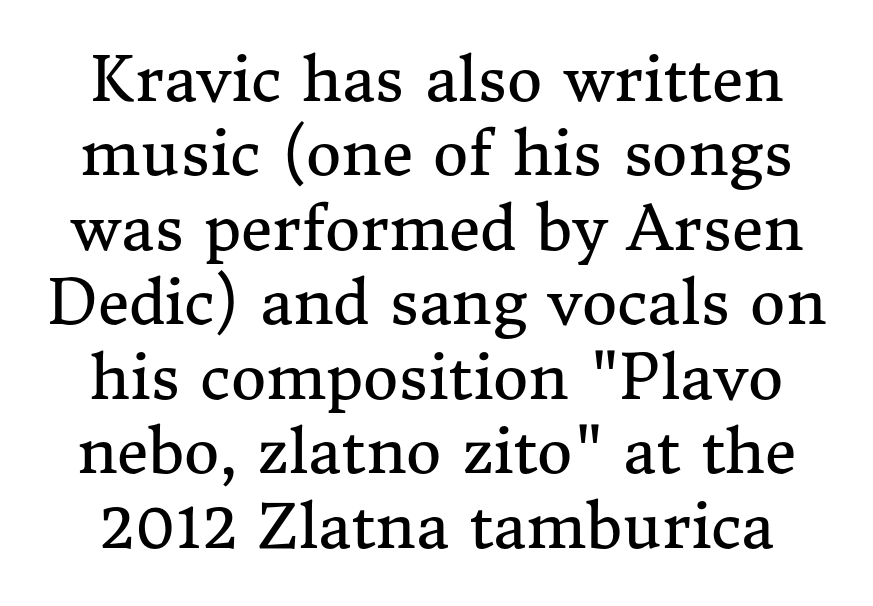
The image shows 61 px regular-weight serif type, upright; set line spacing 1.22x, normal letter spacing, not underlined; medium stroke contrast and a medium x-height.
